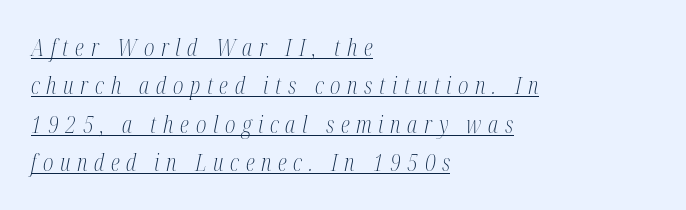
Q: Is the text bold? A: No.
Q: Is the text italic (slanted)? A: Yes, it leans right by about 12 degrees.
Q: Is the text underlined? A: Yes.
Q: How is the paragraph aligned? A: Left-aligned.
Q: Is the spacing between letters normal or unusually wide? A: Unusually wide.
Q: Is the spacing between lines tight, normal or loose? A: Normal.
